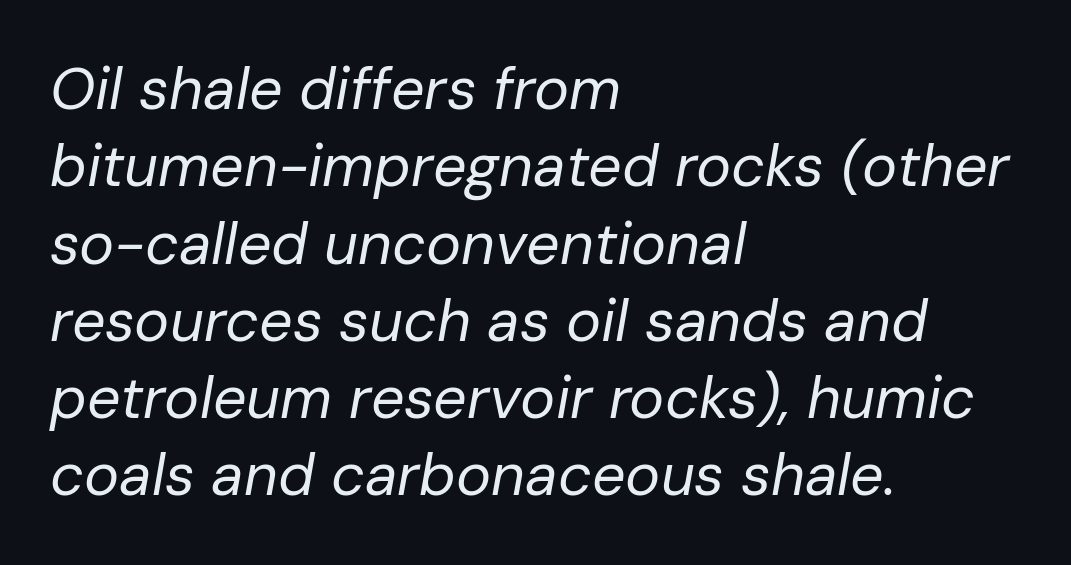
Q: Is the text bold? A: No.
Q: Is the text italic (slanted)? A: Yes, it leans right by about 10 degrees.
Q: Is the text underlined? A: No.
Q: How is the paragraph aligned? A: Left-aligned.
Q: Is the spacing between letters normal or unusually wide? A: Normal.
Q: Is the spacing between lines tight, normal or loose? A: Normal.
Q: Width (condensed, normal, or wide)? A: Normal.
Q: Stroke contrast? A: Low.
Q: x-height? A: Medium.
Q: Monospaced? A: No.
